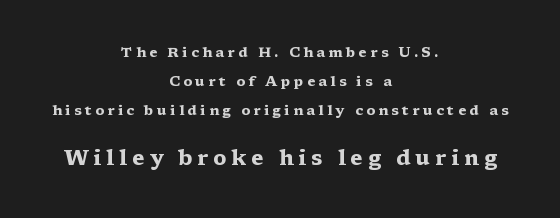
Q: Is the text bold? A: Yes.
Q: Is the text italic (slanted)? A: No, it is upright.
Q: Is the text underlined? A: No.
Q: How is the paragraph aligned? A: Centered.
Q: Is the spacing between letters normal or unusually wide? A: Unusually wide.
Q: Is the spacing between lines tight, normal or loose? A: Loose.
Q: Which block of text is set in a larger size, the first (top) or the second (bottom)? A: The second (bottom) one.
